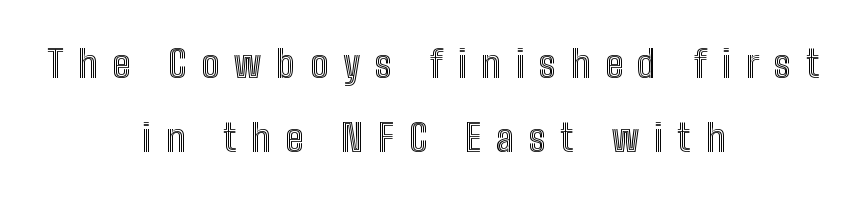
The image shows 38 px condensed type, upright; set centered, loose line spacing (1.95x), unusually wide letter spacing (+0.39 em), not underlined; a medium x-height.
